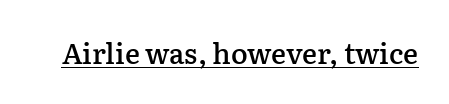
{"serif": "yes", "italic": "no", "bold": "semi", "weight": "semibold", "width": "normal", "stroke_contrast": "low", "x_height": "medium", "monospaced": "no", "underline": "yes", "letter_spacing": "normal", "letter_spacing_em": 0.0, "glyph_px": 28}
